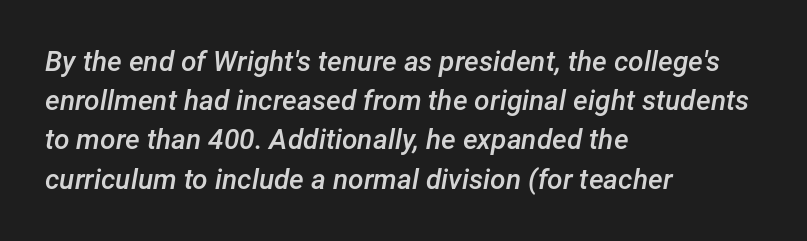
{"italic": "yes", "lean": "right", "slant_degrees": 12, "bold": "semi", "weight": "semibold", "width": "normal", "stroke_contrast": "low", "x_height": "medium", "monospaced": "no", "underline": "no", "align": "left", "line_spacing": "normal", "line_spacing_ratio": 1.4, "letter_spacing": "normal", "letter_spacing_em": 0.0, "glyph_px": 28}
